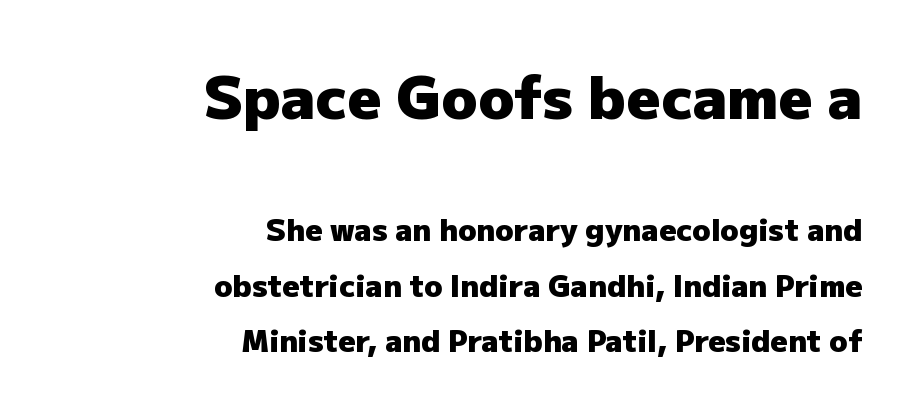
Inter-character spacing is left at the font's built-in metrics. This layout puts the oversized block above and the modest block below. Look at the bottom of the vertical strokes: they stop flat, with no serifs. The typesetter chose a ragged-left arrangement here. The strokes are fattened all the way to bold. Clear beneath every line of the passage.
